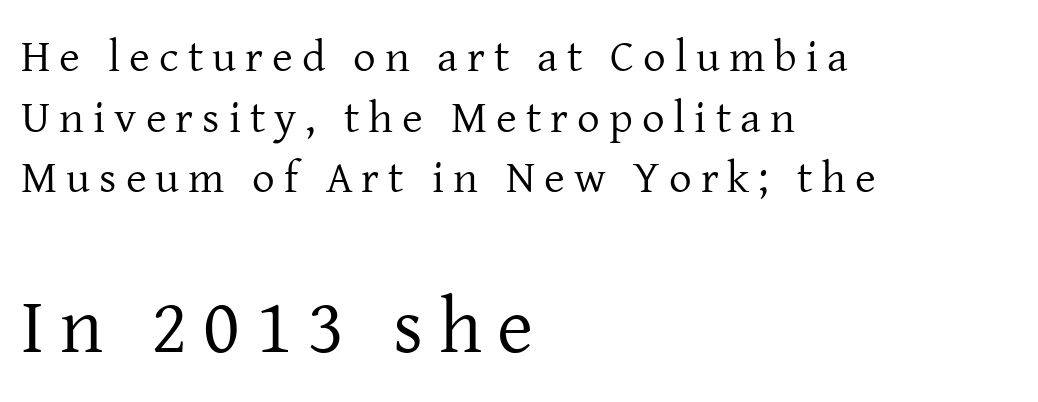
Q: Is the text bold? A: No.
Q: Is the text italic (slanted)? A: No, it is upright.
Q: Is the typeface a serif or a sans-serif typeface? A: Serif.
Q: Is the text underlined? A: No.
Q: How is the paragraph aligned? A: Left-aligned.
Q: Is the spacing between letters normal or unusually wide? A: Unusually wide.
Q: Is the spacing between lines tight, normal or loose? A: Normal.
Q: Which block of text is set in a larger size, the first (top) or the second (bottom)? A: The second (bottom) one.
Q: Width (condensed, normal, or wide)? A: Normal.
Q: Stroke contrast? A: Low.
Q: x-height? A: Medium.
Q: Monospaced? A: No.
